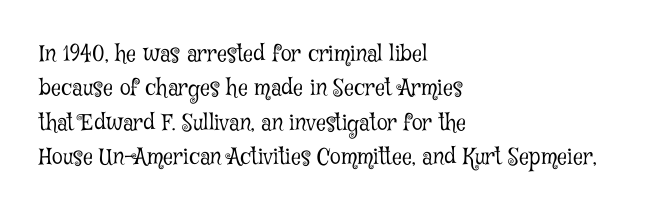
The specimen reads as upright at a glance. Is the stroke heavy? The answer is a plain regular-or-lighter. Clear beneath every line of the passage. Notice how descenders clear the ascenders below comfortably — that's standard leading.
